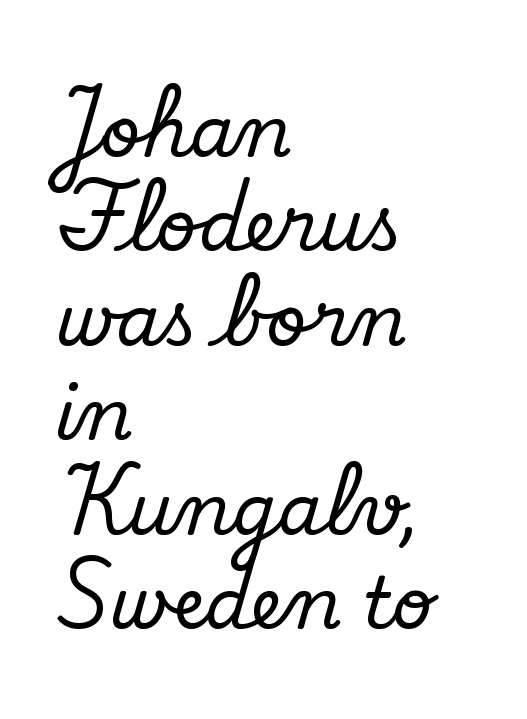
{"serif": "yes", "width": "normal", "stroke_contrast": "low", "x_height": "small", "monospaced": "no", "underline": "no", "align": "left", "line_spacing": "normal", "line_spacing_ratio": 1.33, "letter_spacing": "normal", "letter_spacing_em": 0.0, "glyph_px": 71}
